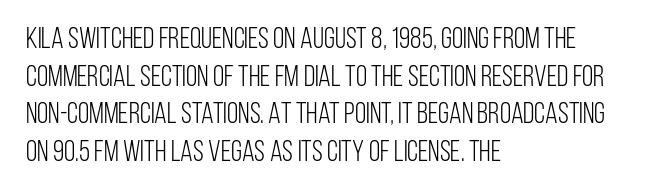
{"serif": "no", "italic": "no", "bold": "no", "weight": "light", "width": "condensed", "stroke_contrast": "low", "x_height": "large", "monospaced": "no", "underline": "no", "align": "left", "line_spacing": "normal", "line_spacing_ratio": 1.3, "letter_spacing": "normal", "letter_spacing_em": 0.0, "glyph_px": 29}
